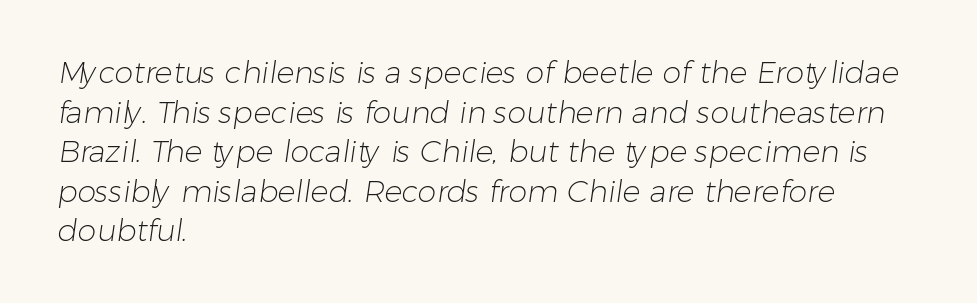
The image shows 30 px light sans-serif type; set left-aligned, normal line spacing (1.32x), normal letter spacing, not underlined; low stroke contrast and a medium x-height.
